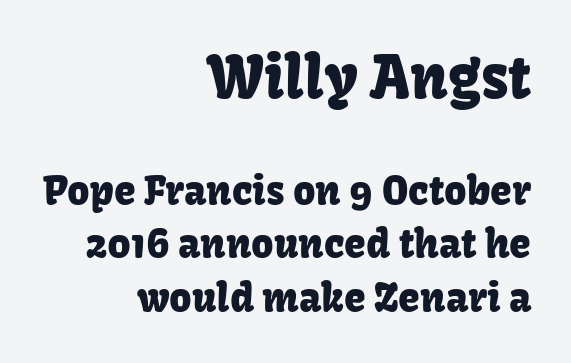
Does the leading feel generous? No, just average. Tracking here is standard; glyphs follow each other at the usual distance. No feet cap the strokes, marking this as sans-serif type. Here the designer chose a conventional face with non-uniform glyph widths. The axis of the letterforms is exactly vertical.
